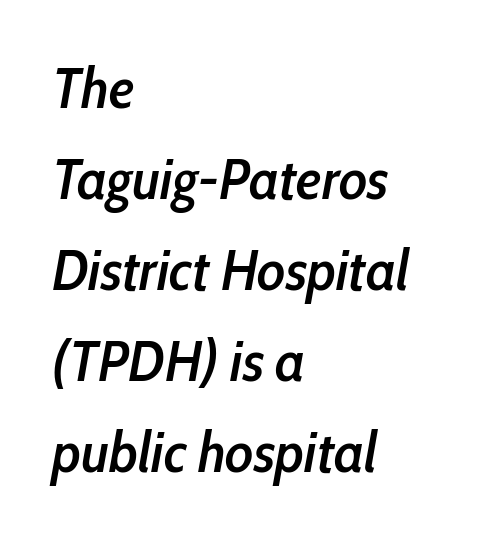
{"italic": "yes", "lean": "right", "slant_degrees": 10, "bold": "semi", "weight": "semibold", "width": "condensed", "stroke_contrast": "low", "x_height": "medium", "monospaced": "no", "underline": "no", "align": "left", "line_spacing": "normal", "line_spacing_ratio": 1.57, "letter_spacing": "normal", "letter_spacing_em": 0.0, "glyph_px": 58}
